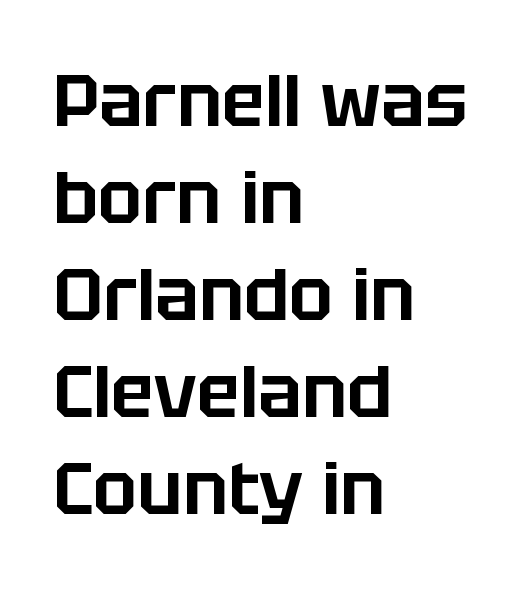
Posture: upright roman. Are there feet on the stems? There aren't — it's a sans. The passage shown has conventional tracking throughout. These lines sit exactly where default settings would place them. The gap between lines stays unmarked. Spacing verdict: proportional, widths tailored to each character.
